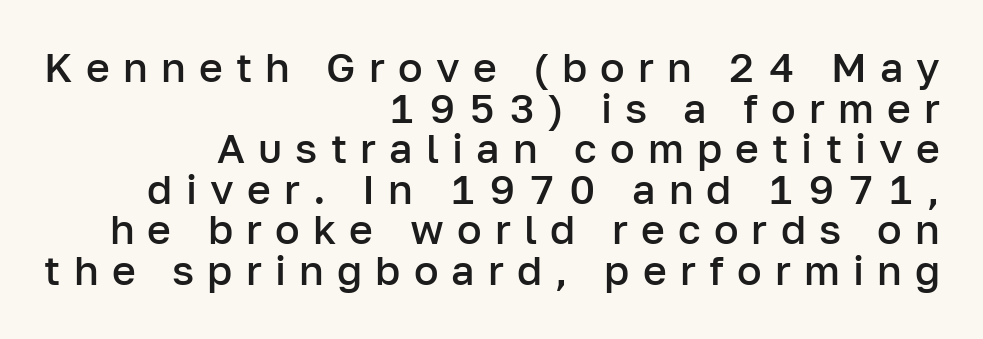
The image shows 41 px semibold sans-serif type, upright; set right-aligned, tight line spacing (0.99x), unusually wide letter spacing (+0.32 em), not underlined; low stroke contrast and a medium x-height.
